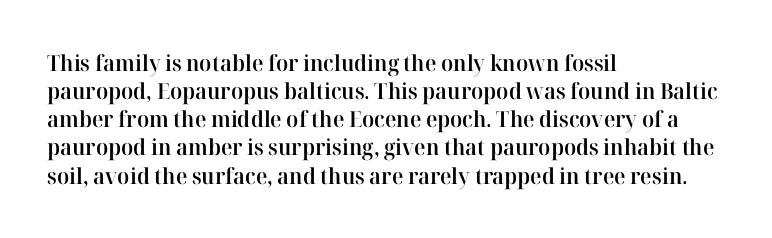
{"italic": "no", "bold": "semi", "underline": "no", "align": "left", "line_spacing": "normal", "line_spacing_ratio": 1.28, "letter_spacing": "normal", "letter_spacing_em": 0.0, "glyph_px": 22}
